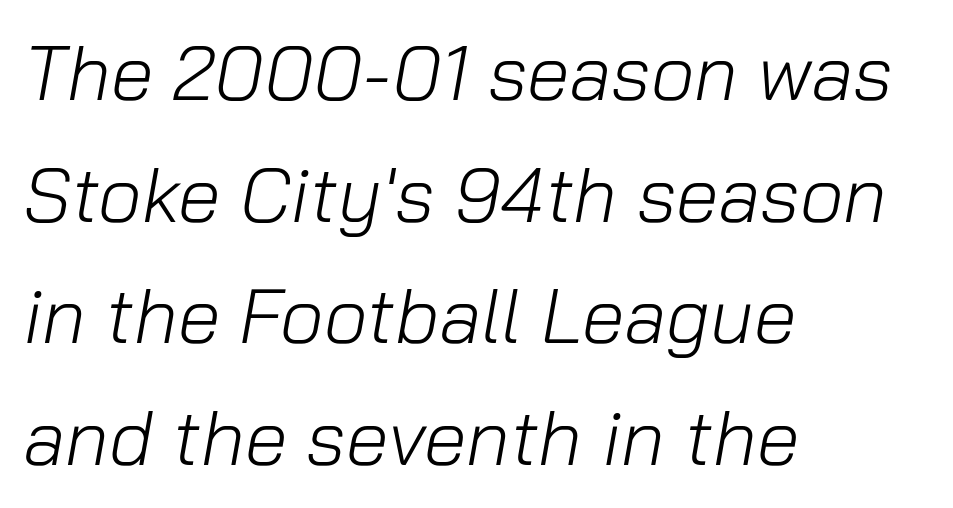
{"italic": "yes", "lean": "right", "slant_degrees": 10, "bold": "no", "weight": "light", "width": "normal", "stroke_contrast": "low", "x_height": "medium", "monospaced": "no", "underline": "no", "align": "left", "line_spacing": "normal", "line_spacing_ratio": 1.58, "letter_spacing": "normal", "letter_spacing_em": 0.0, "glyph_px": 77}
